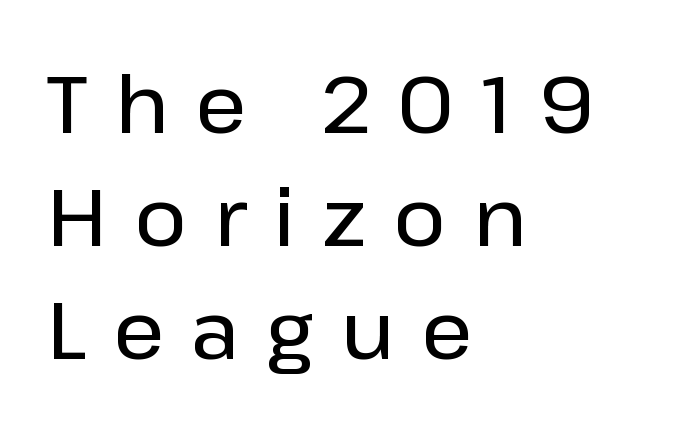
The image shows 80 px sans-serif type, upright; set left-aligned, normal line spacing (1.41x), unusually wide letter spacing (+0.34 em), not underlined; low stroke contrast and a medium x-height.
